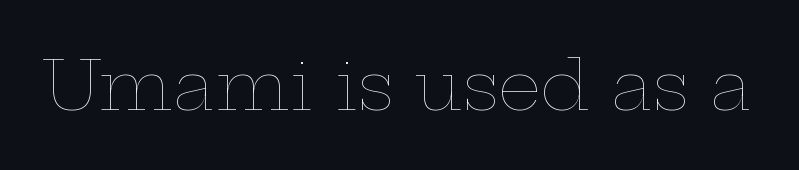
{"italic": "no", "bold": "no", "weight": "thin", "width": "wide", "stroke_contrast": "low", "x_height": "medium", "monospaced": "no", "underline": "no", "letter_spacing": "normal", "letter_spacing_em": 0.0, "glyph_px": 68}
